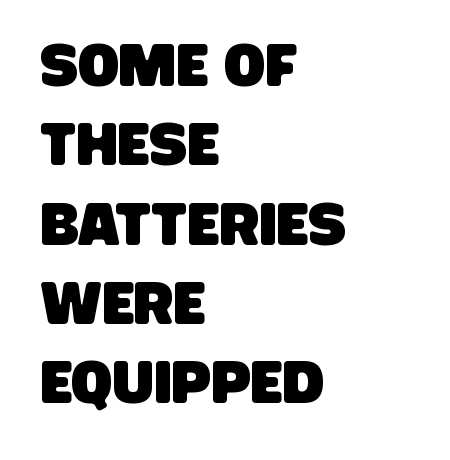
Q: Is the typeface a serif or a sans-serif typeface? A: Sans-serif.
Q: Is the text underlined? A: No.
Q: How is the paragraph aligned? A: Left-aligned.
Q: Is the spacing between letters normal or unusually wide? A: Normal.
Q: Is the spacing between lines tight, normal or loose? A: Normal.
Q: Width (condensed, normal, or wide)? A: Condensed.
Q: Stroke contrast? A: Low.
Q: x-height? A: Large.
Q: Monospaced? A: No.
